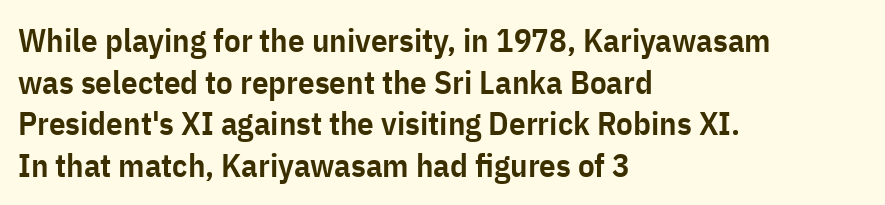
The image shows 33 px semibold, condensed sans-serif type, upright; set left-aligned, normal line spacing (1.26x), normal letter spacing, not underlined; low stroke contrast and a medium x-height.
